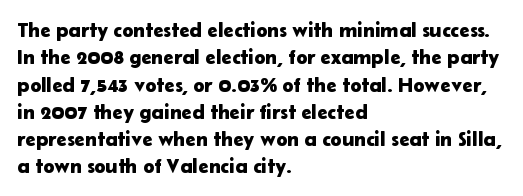
Q: Is the text italic (slanted)? A: No, it is upright.
Q: Is the text underlined? A: No.
Q: How is the paragraph aligned? A: Left-aligned.
Q: Is the spacing between letters normal or unusually wide? A: Normal.
Q: Is the spacing between lines tight, normal or loose? A: Normal.
